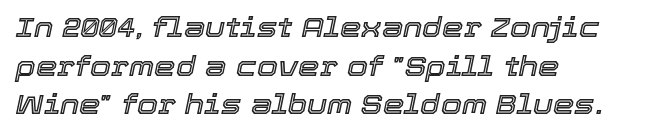
Q: Is the text italic (slanted)? A: Yes, it leans right by about 12 degrees.
Q: Is the text underlined? A: No.
Q: How is the paragraph aligned? A: Left-aligned.
Q: Is the spacing between letters normal or unusually wide? A: Normal.
Q: Is the spacing between lines tight, normal or loose? A: Normal.
